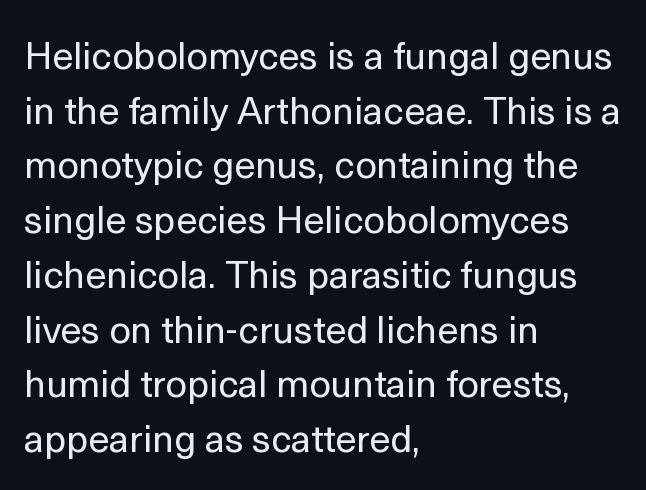
The characters are drawn with everyday or finer stroke widths. The paragraph shown leans on its left margin. In terms of letterspacing, this is plain default setting. Summary of vertical rhythm: regular, with standard interline spacing.
